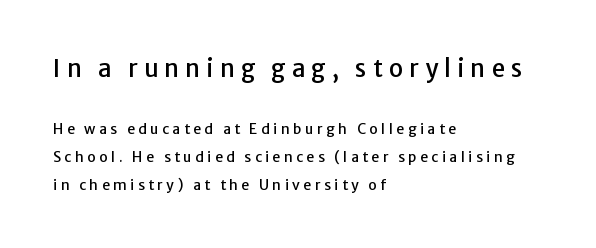
The image shows 24 px text type, upright; set left-aligned, loose line spacing (2.0x), unusually wide letter spacing (+0.25 em), not underlined; the first (top) block is 1.71x larger.
